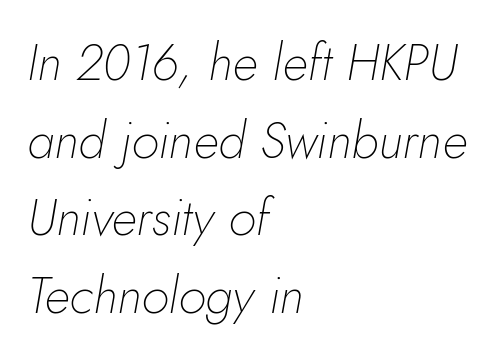
The image shows 51 px thin type, italic (leaning right); set left-aligned, normal line spacing (1.52x), normal letter spacing, not underlined; low stroke contrast and a small x-height.
